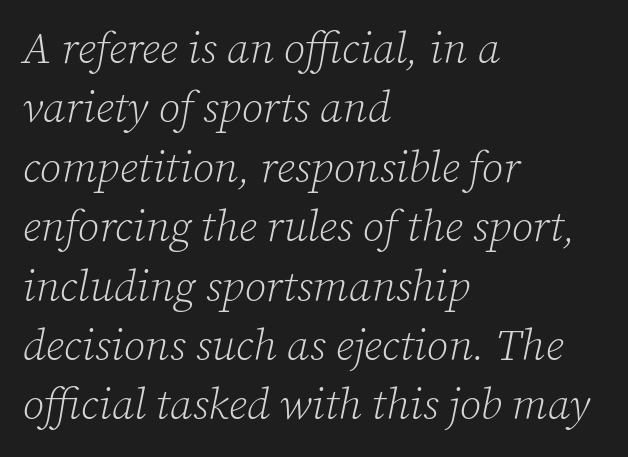
Q: Is the text bold? A: No.
Q: Is the text italic (slanted)? A: Yes, it leans right by about 12 degrees.
Q: Is the typeface a serif or a sans-serif typeface? A: Serif.
Q: Is the text underlined? A: No.
Q: How is the paragraph aligned? A: Left-aligned.
Q: Is the spacing between letters normal or unusually wide? A: Normal.
Q: Is the spacing between lines tight, normal or loose? A: Normal.
Q: Width (condensed, normal, or wide)? A: Normal.
Q: Stroke contrast? A: Low.
Q: x-height? A: Medium.
Q: Monospaced? A: No.
